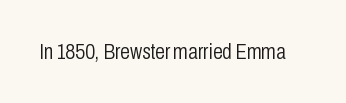
The image shows 22 px text type, upright; set normal letter spacing, not underlined.
